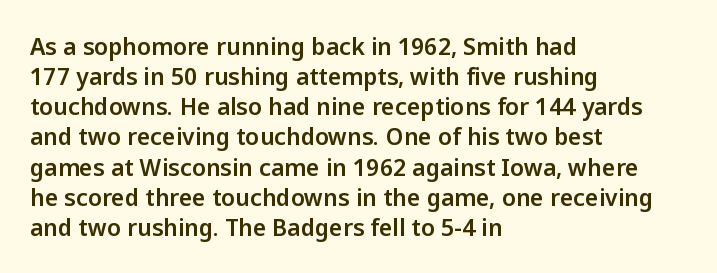
Q: Is the text italic (slanted)? A: No, it is upright.
Q: Is the text underlined? A: No.
Q: How is the paragraph aligned? A: Left-aligned.
Q: Is the spacing between letters normal or unusually wide? A: Normal.
Q: Is the spacing between lines tight, normal or loose? A: Normal.
